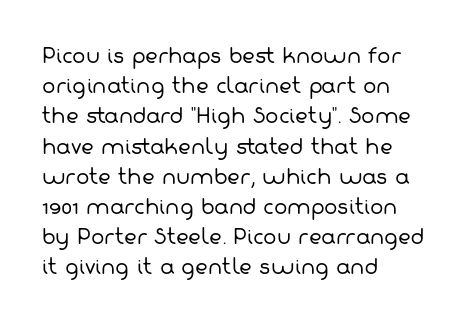
Horizontal bands of white between lines are of average thickness. Layout note: lines flush left. The letterforms sit shoulder to shoulder at normal distance. The space beneath each line is pristine and unruled. The face looks like a standard text weight, possibly lighter.
